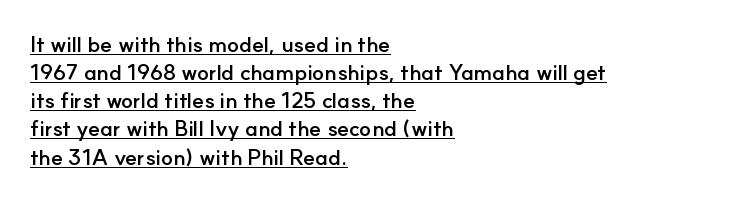
The glyphs have the mass of a bold cut. Ascenders rise straight up at ninety degrees. The letters sit at their default tracking, neither squeezed nor spread. Horizontal alignment here is leftward, the default for most running prose.
